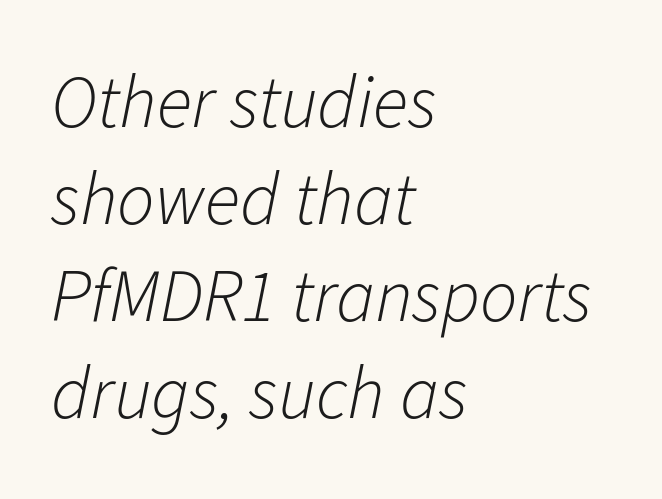
{"italic": "yes", "lean": "right", "slant_degrees": 11, "bold": "no", "weight": "light", "width": "normal", "stroke_contrast": "low", "x_height": "medium", "monospaced": "no", "underline": "no", "align": "left", "line_spacing": "normal", "line_spacing_ratio": 1.31, "letter_spacing": "normal", "letter_spacing_em": 0.0, "glyph_px": 74}
